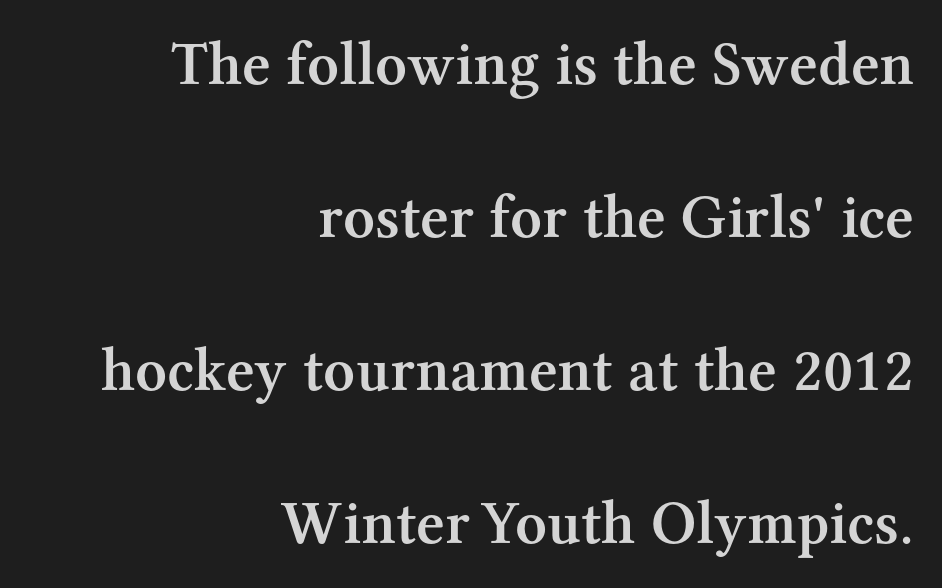
{"serif": "yes", "italic": "no", "bold": "semi", "weight": "semibold", "width": "normal", "stroke_contrast": "medium", "x_height": "medium", "monospaced": "no", "underline": "no", "align": "right", "line_spacing": "loose", "line_spacing_ratio": 2.47, "letter_spacing": "normal", "letter_spacing_em": 0.0, "glyph_px": 62}
